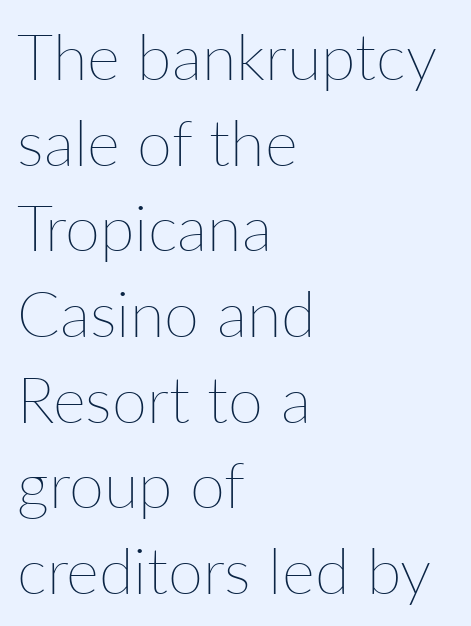
The image shows 63 px thin type, upright; set left-aligned, normal line spacing (1.36x), normal letter spacing, not underlined; low stroke contrast and a medium x-height.
